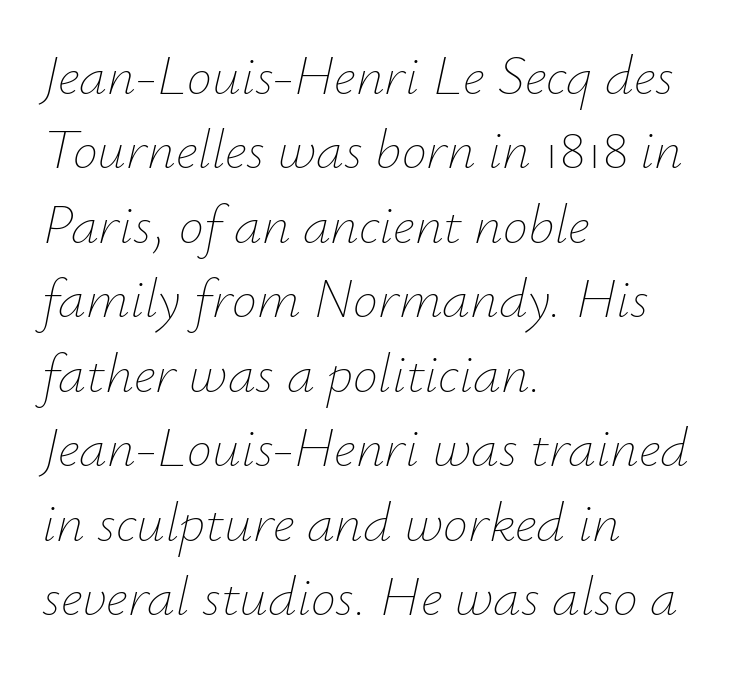
The image shows 56 px thin type, italic (leaning right); set left-aligned, normal line spacing (1.33x), normal letter spacing, not underlined; low stroke contrast and a small x-height.
